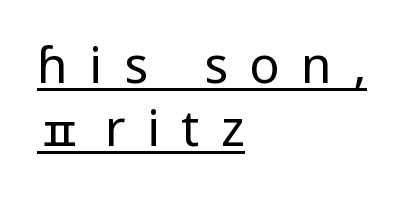
Q: Is the text bold? A: No.
Q: Is the text italic (slanted)? A: No, it is upright.
Q: Is the typeface a serif or a sans-serif typeface? A: Sans-serif.
Q: Is the text underlined? A: Yes.
Q: How is the paragraph aligned? A: Left-aligned.
Q: Is the spacing between letters normal or unusually wide? A: Unusually wide.
Q: Is the spacing between lines tight, normal or loose? A: Normal.
Q: Width (condensed, normal, or wide)? A: Normal.
Q: Stroke contrast? A: Low.
Q: x-height? A: Medium.
Q: Monospaced? A: No.
